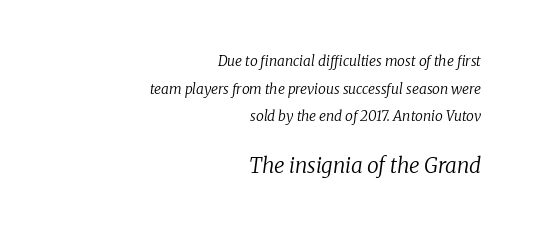
The image shows 21 px text type, italic (leaning right); set right-aligned, loose line spacing (1.97x), normal letter spacing, not underlined; the second (bottom) block is 1.5x larger.
